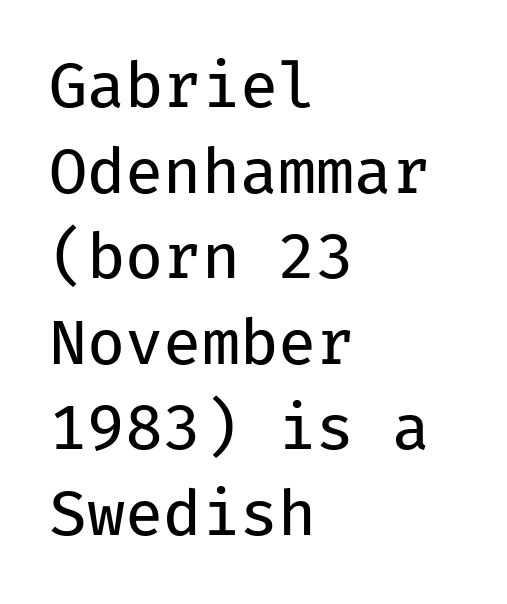
Q: Is the text bold? A: No.
Q: Is the text italic (slanted)? A: No, it is upright.
Q: Is the typeface a serif or a sans-serif typeface? A: Sans-serif.
Q: Is the text underlined? A: No.
Q: How is the paragraph aligned? A: Left-aligned.
Q: Is the spacing between letters normal or unusually wide? A: Normal.
Q: Is the spacing between lines tight, normal or loose? A: Normal.
Q: Width (condensed, normal, or wide)? A: Normal.
Q: Stroke contrast? A: Low.
Q: x-height? A: Medium.
Q: Monospaced? A: Yes.
